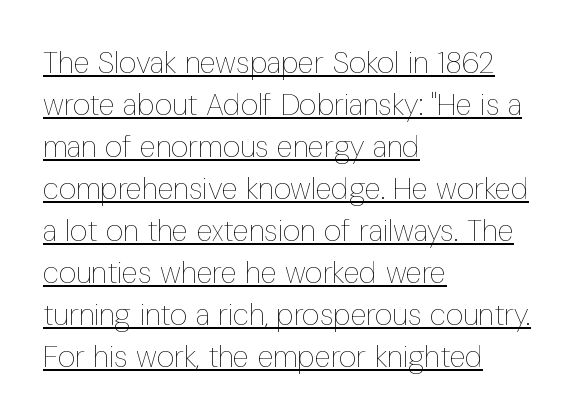
The image shows 30 px thin, condensed type, upright; set left-aligned, normal line spacing (1.4x), normal letter spacing, underlined; low stroke contrast and a medium x-height.
